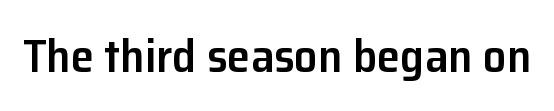
The image shows 47 px semibold sans-serif type, upright; set normal letter spacing, not underlined; low stroke contrast and a medium x-height.
